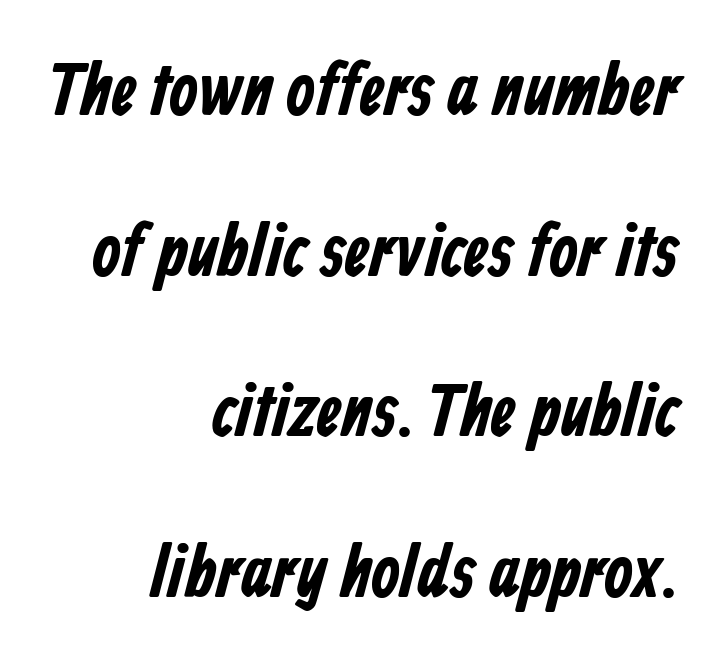
Q: Is the text bold? A: Yes.
Q: Is the typeface a serif or a sans-serif typeface? A: Sans-serif.
Q: Is the text underlined? A: No.
Q: How is the paragraph aligned? A: Right-aligned.
Q: Is the spacing between letters normal or unusually wide? A: Normal.
Q: Is the spacing between lines tight, normal or loose? A: Loose.
Q: Width (condensed, normal, or wide)? A: Condensed.
Q: Stroke contrast? A: Low.
Q: x-height? A: Medium.
Q: Monospaced? A: No.
